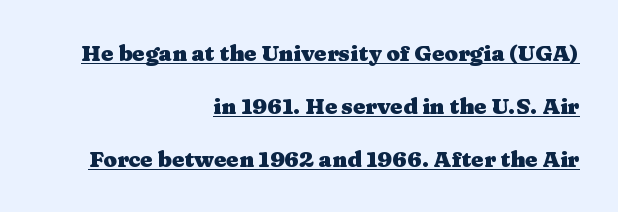
A typesetter would call this zero additional tracking. Italic? Not at all — the glyphs are vertical. The setting favours the right margin, as signatures and pull-quotes sometimes do. How would I describe the line gaps? Wide and relaxed. This rendering features underlined lettering.
